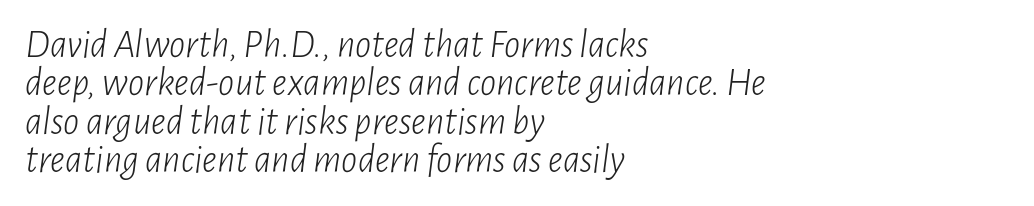
The image shows 40 px light, condensed type, italic (leaning right); set left-aligned, tight line spacing (0.96x), normal letter spacing, not underlined; low stroke contrast and a medium x-height.
